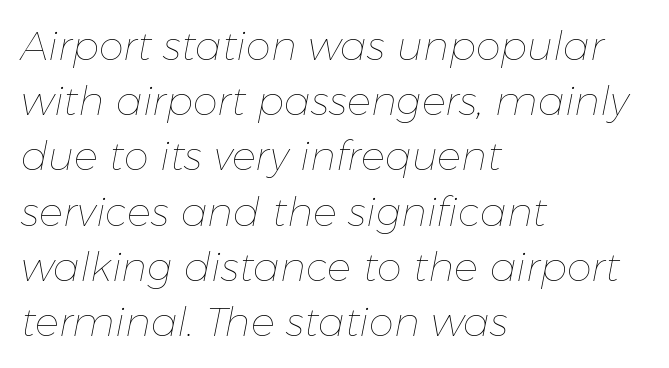
{"italic": "yes", "lean": "right", "slant_degrees": 11, "bold": "no", "weight": "thin", "width": "normal", "stroke_contrast": "low", "x_height": "medium", "monospaced": "no", "underline": "no", "align": "left", "line_spacing": "normal", "line_spacing_ratio": 1.38, "letter_spacing": "normal", "letter_spacing_em": 0.0, "glyph_px": 40}
